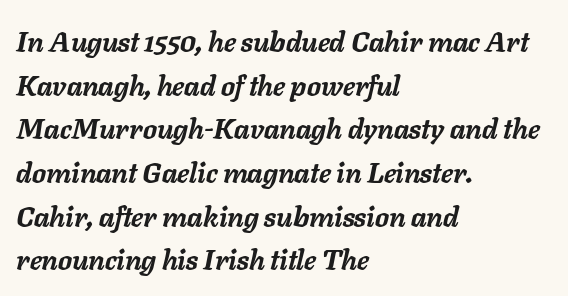
Q: Is the text bold? A: Yes.
Q: Is the text italic (slanted)? A: Yes, it leans right by about 11 degrees.
Q: Is the text underlined? A: No.
Q: How is the paragraph aligned? A: Left-aligned.
Q: Is the spacing between letters normal or unusually wide? A: Normal.
Q: Is the spacing between lines tight, normal or loose? A: Normal.
Q: Width (condensed, normal, or wide)? A: Normal.
Q: Stroke contrast? A: Low.
Q: x-height? A: Medium.
Q: Monospaced? A: No.
